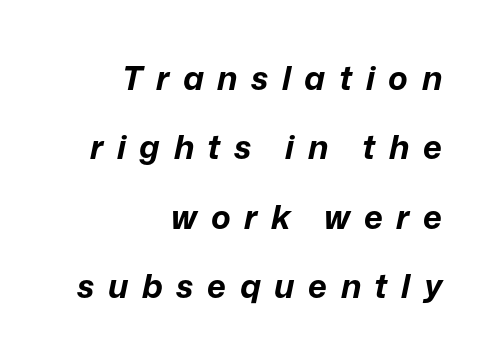
{"italic": "yes", "lean": "right", "slant_degrees": 12, "bold": "yes", "weight": "bold", "width": "normal", "stroke_contrast": "low", "x_height": "medium", "monospaced": "no", "underline": "no", "align": "right", "line_spacing": "loose", "line_spacing_ratio": 2.1, "letter_spacing": "wide", "letter_spacing_em": 0.41, "glyph_px": 33}
